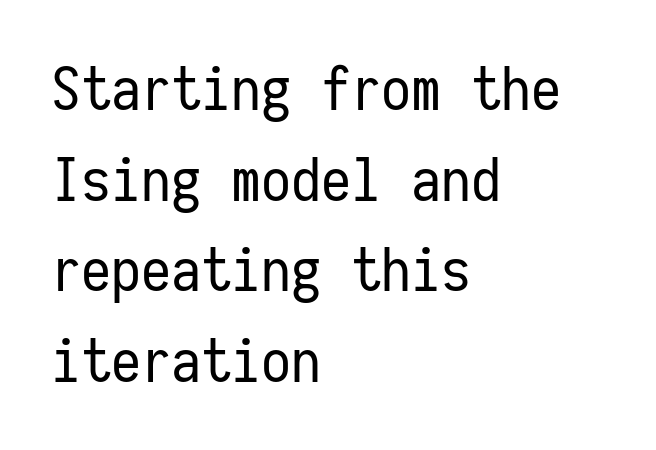
What stands out about the letter spacing? Nothing — it is the standard amount. Stroke terminals: plain, sans-serif. Honestly, there is no underline to notice here at all. No letter is thick-stroked: the sample isn't bold. The vertical gap from one line to the next is medium.
